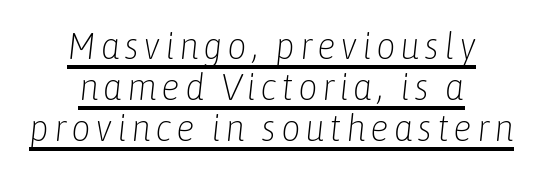
These lines stack symmetrically, like a column narrowing and widening about its center. The lines are packed closely together with very little leading. You can tell it's italic because the verticals aren't actually vertical. The face used here is proportionally spaced, like ordinary book or web type. A typographer would call this underscored text.
